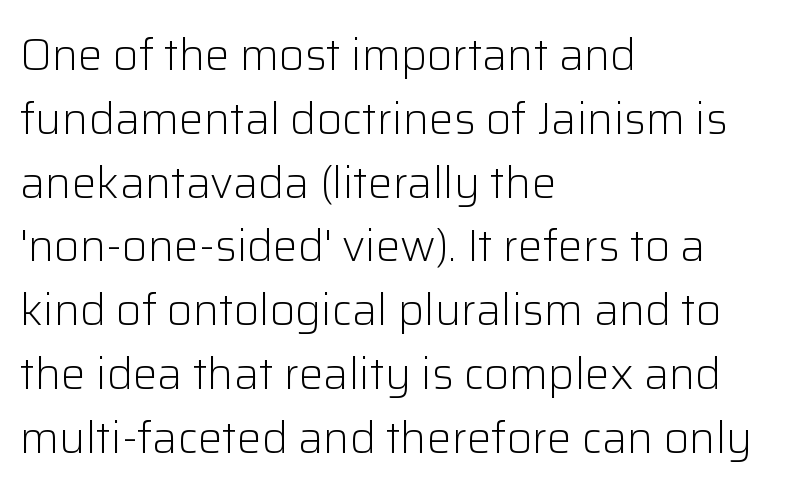
Descenders are the only things crossing below the line. This sample uses plain, unmodified letter spacing. Spacing verdict: proportional, widths tailored to each character. A typesetter would mark this as roman, not italic. In CSS terms this would be text-align: left.
